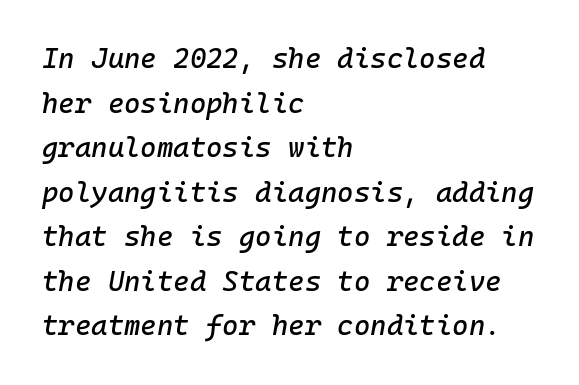
These lines are rendered in a fixed-pitch font. The line texture is even and compact thanks to regular tracking. The passage shown stacks its lines at a standard gap. The glyphs look as if they've been sheared to an angle. Descender tails drop into unmarked territory.
